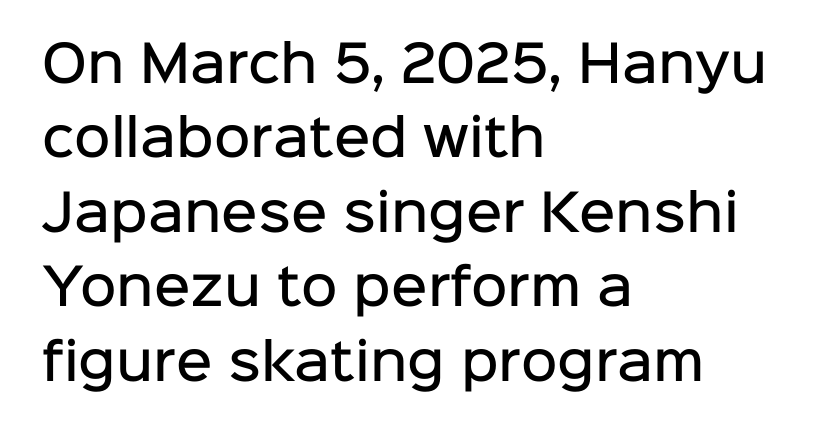
Underlining? Definitely not there. Do the characters align in a grid? No, the font is proportional. If you measured baseline to baseline, you'd find a middling distance. Firm but not heavy-handed strokes: this text is semibold. Rendered with straight, roman letterforms. This sample uses a sans-serif face.
